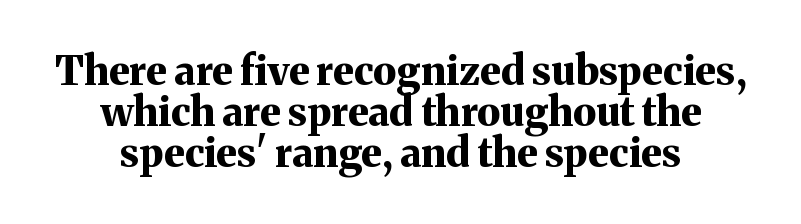
{"serif": "yes", "italic": "no", "bold": "yes", "weight": "bold", "width": "normal", "stroke_contrast": "medium", "x_height": "medium", "monospaced": "no", "underline": "no", "align": "center", "line_spacing": "tight", "line_spacing_ratio": 1.03, "letter_spacing": "normal", "letter_spacing_em": 0.0, "glyph_px": 40}
